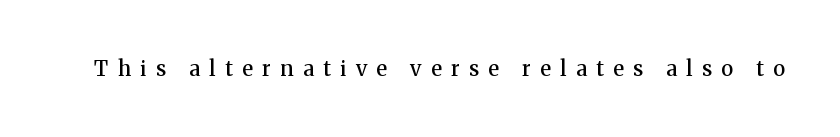
The image shows 21 px text type, upright; set unusually wide letter spacing (+0.45 em), not underlined.
